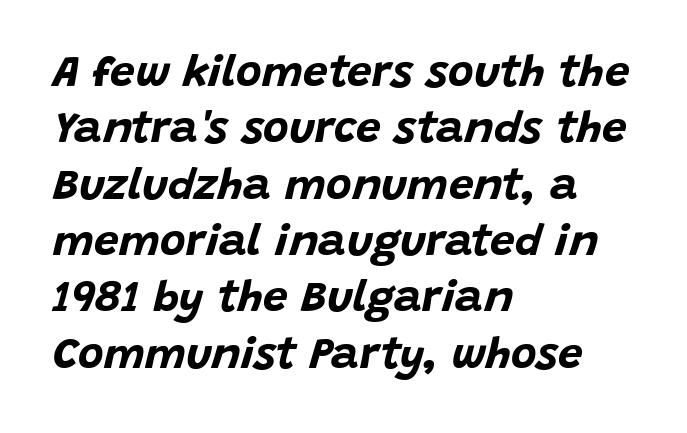
Q: Is the text bold? A: Yes.
Q: Is the text italic (slanted)? A: Yes, it leans right by about 15 degrees.
Q: Is the text underlined? A: No.
Q: How is the paragraph aligned? A: Left-aligned.
Q: Is the spacing between letters normal or unusually wide? A: Normal.
Q: Is the spacing between lines tight, normal or loose? A: Normal.
Q: Width (condensed, normal, or wide)? A: Normal.
Q: Stroke contrast? A: Low.
Q: x-height? A: Large.
Q: Monospaced? A: No.
